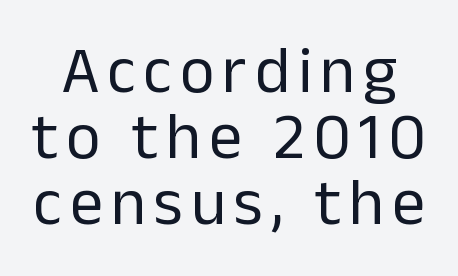
The image shows 66 px regular-weight sans-serif type, upright; set tight line spacing (1.0x), not underlined; low stroke contrast and a medium x-height.
